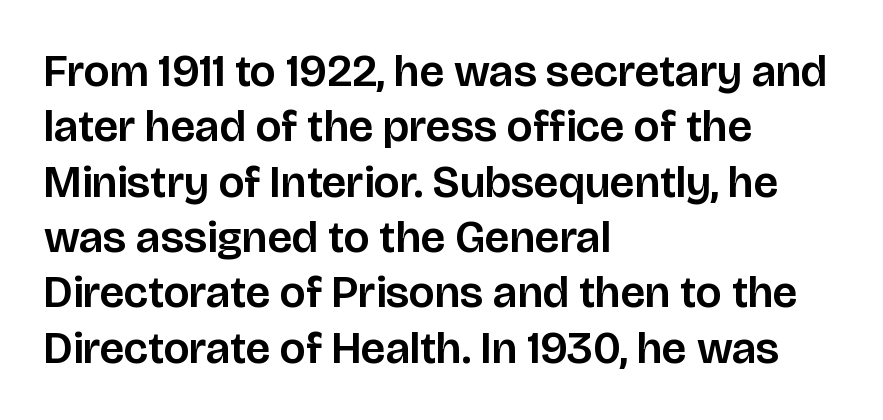
{"serif": "no", "italic": "no", "width": "normal", "stroke_contrast": "low", "x_height": "large", "monospaced": "no", "underline": "no", "align": "left", "line_spacing_ratio": 1.23, "letter_spacing": "normal", "letter_spacing_em": 0.0, "glyph_px": 45}
